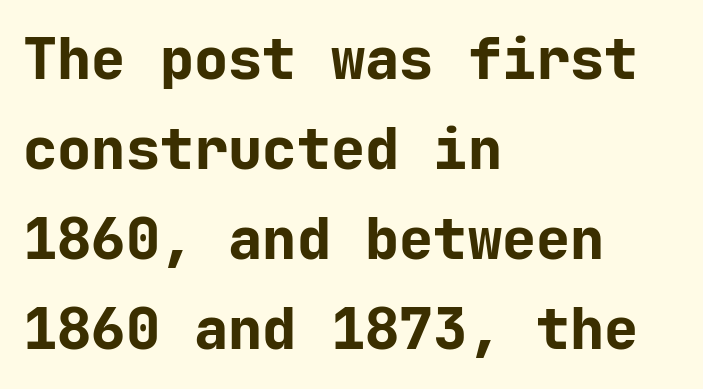
Q: Is the text bold? A: Yes.
Q: Is the text italic (slanted)? A: No, it is upright.
Q: Is the typeface a serif or a sans-serif typeface? A: Sans-serif.
Q: Is the text underlined? A: No.
Q: How is the paragraph aligned? A: Left-aligned.
Q: Is the spacing between letters normal or unusually wide? A: Normal.
Q: Is the spacing between lines tight, normal or loose? A: Normal.
Q: Width (condensed, normal, or wide)? A: Normal.
Q: Stroke contrast? A: Low.
Q: x-height? A: Medium.
Q: Monospaced? A: Yes.
